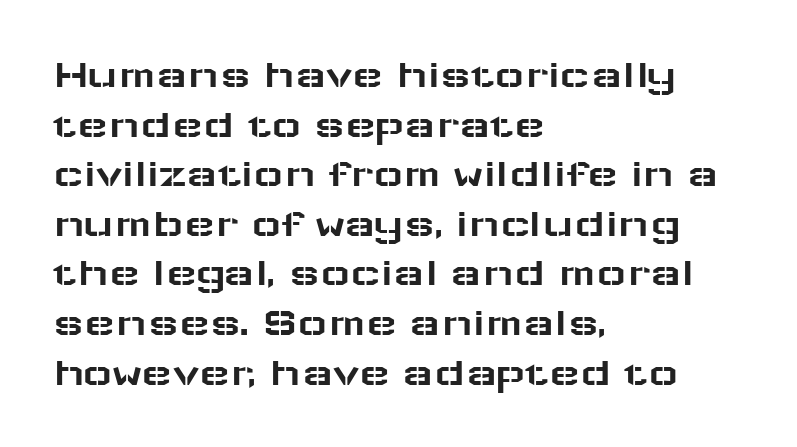
The image shows 41 px wide sans-serif type, upright; set left-aligned, line spacing 1.21x, normal letter spacing, not underlined; low stroke contrast and a medium x-height.
